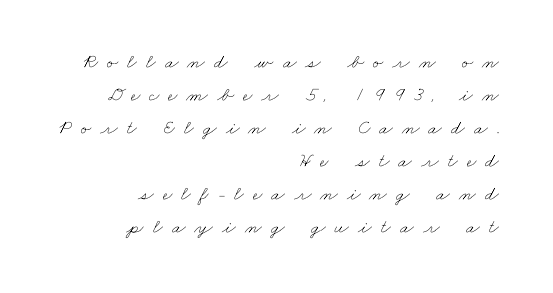
The image shows 20 px text type; set right-aligned, normal line spacing (1.65x), unusually wide letter spacing (+0.45 em), not underlined.
